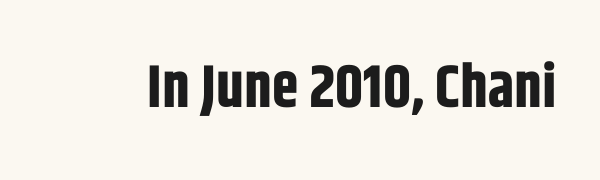
The image shows 60 px bold, condensed sans-serif type, upright; set normal letter spacing, not underlined; low stroke contrast and a large x-height.
